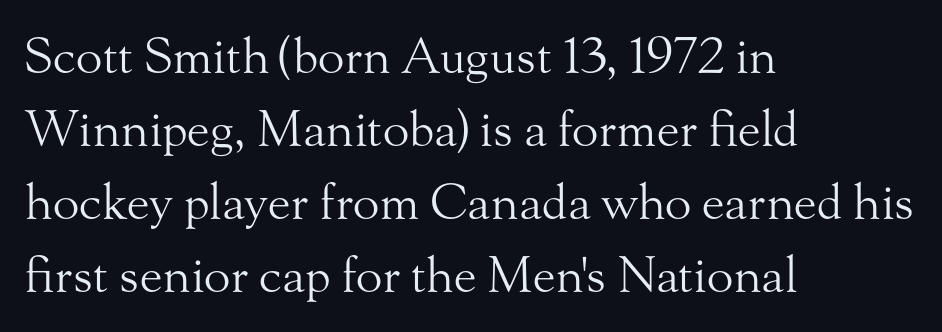
Q: Is the text bold? A: No.
Q: Is the text italic (slanted)? A: No, it is upright.
Q: Is the typeface a serif or a sans-serif typeface? A: Serif.
Q: Is the text underlined? A: No.
Q: How is the paragraph aligned? A: Left-aligned.
Q: Is the spacing between letters normal or unusually wide? A: Normal.
Q: Is the spacing between lines tight, normal or loose? A: Normal.
Q: Width (condensed, normal, or wide)? A: Normal.
Q: Stroke contrast? A: Medium.
Q: x-height? A: Small.
Q: Monospaced? A: No.
